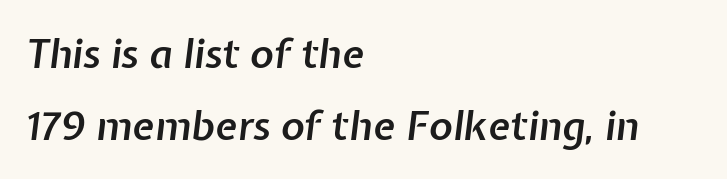
{"italic": "yes", "lean": "right", "slant_degrees": 7, "bold": "semi", "weight": "semibold", "width": "normal", "stroke_contrast": "low", "x_height": "medium", "monospaced": "no", "underline": "no", "align": "left", "line_spacing_ratio": 1.8, "letter_spacing": "normal", "letter_spacing_em": 0.0, "glyph_px": 40}
